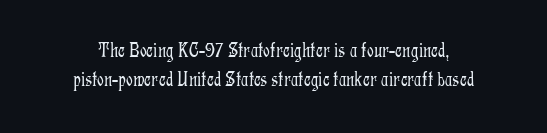
The image shows 21 px text type, upright; set normal line spacing (1.36x), normal letter spacing, not underlined.
